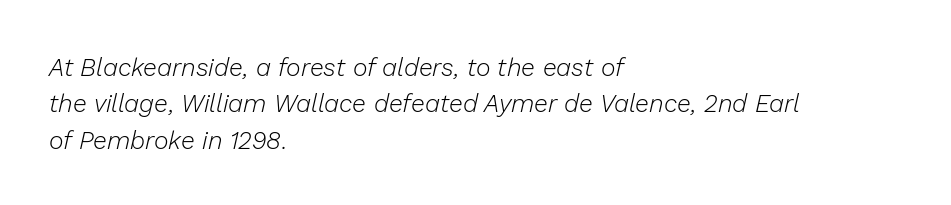
The passage shown has conventional tracking throughout. Leading matches the norm, producing a regular column. Summary of weight: not heavy and not bold. This rendering features lettering with no underline.
